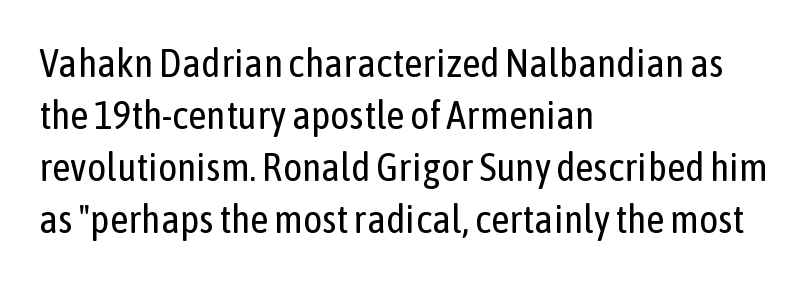
{"serif": "no", "italic": "no", "bold": "no", "weight": "regular", "width": "condensed", "stroke_contrast": "low", "x_height": "medium", "monospaced": "no", "underline": "no", "align": "left", "line_spacing": "normal", "line_spacing_ratio": 1.3, "letter_spacing": "normal", "letter_spacing_em": 0.0, "glyph_px": 40}
